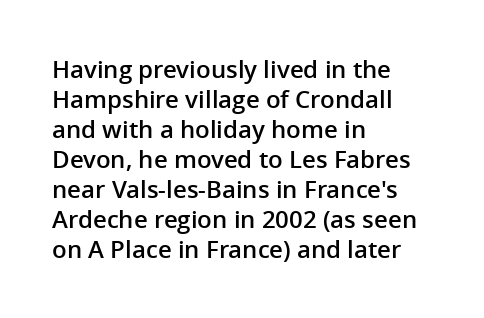
{"italic": "no", "bold": "semi", "underline": "no", "align": "left", "line_spacing": "normal", "line_spacing_ratio": 1.25, "letter_spacing": "normal", "letter_spacing_em": 0.0, "glyph_px": 24}
